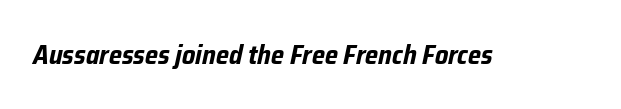
{"italic": "yes", "lean": "right", "slant_degrees": 12, "bold": "yes", "underline": "no", "letter_spacing": "normal", "letter_spacing_em": 0.0, "glyph_px": 27}
